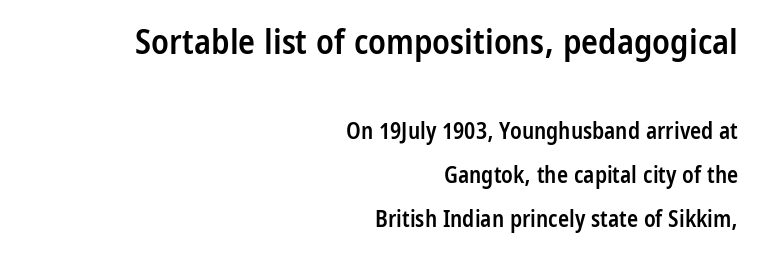
{"serif": "no", "italic": "no", "bold": "semi", "weight": "semibold", "width": "condensed", "stroke_contrast": "low", "x_height": "medium", "monospaced": "no", "underline": "no", "align": "right", "line_spacing": "loose", "line_spacing_ratio": 1.91, "letter_spacing": "normal", "letter_spacing_em": 0.0, "larger_block": "first", "size_ratio": 1.52, "glyph_px": 35}
